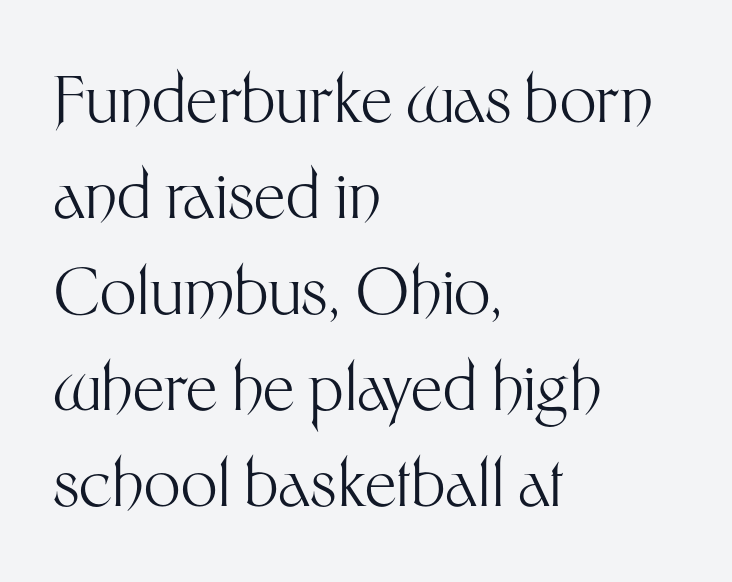
The image shows 64 px light sans-serif type, upright; set left-aligned, normal line spacing (1.5x), normal letter spacing, not underlined; medium stroke contrast and a medium x-height.
